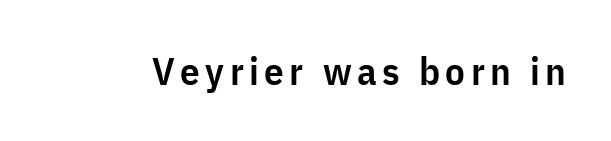
{"serif": "no", "italic": "no", "bold": "semi", "weight": "semibold", "width": "condensed", "stroke_contrast": "low", "x_height": "medium", "monospaced": "no", "underline": "no", "glyph_px": 39}
